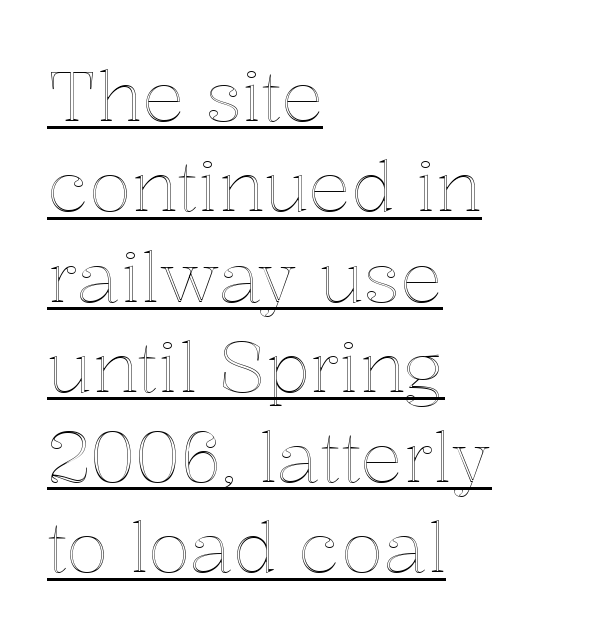
The compositor pushed each line to the left boundary. You could not count columns in this text — the font is proportionally spaced. In terms of letterspacing, this is plain default setting. The typography opts for an upright posture over an oblique one. The line-height multiplier appears to be the usual default. The glyphs are accompanied by a horizontal stroke just below them.
